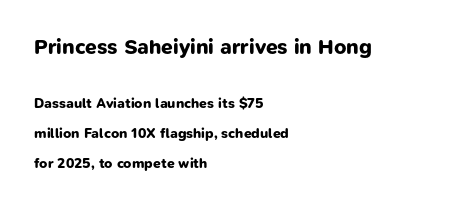
The image shows 21 px bold type; set left-aligned, loose line spacing (2.12x), normal letter spacing, not underlined; the first (top) block is 1.5x larger.
